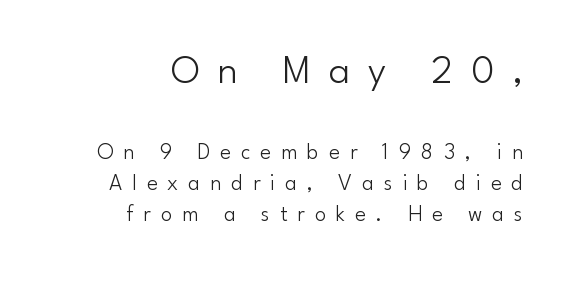
The letterforms sit at book weight or below. The designer gave the opening block more size than the closing block. Just letters on the line, the space beneath them empty. Think of a printed novel: that variable character pitch is what you see here.
